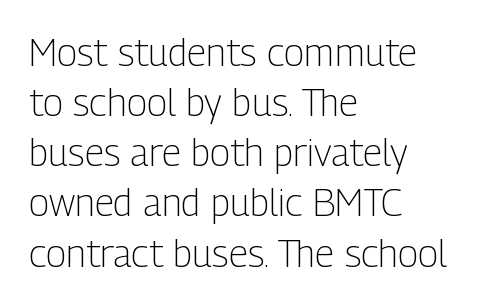
The image shows 38 px light, condensed sans-serif type, upright; set left-aligned, normal line spacing (1.32x), normal letter spacing, not underlined; low stroke contrast and a medium x-height.
